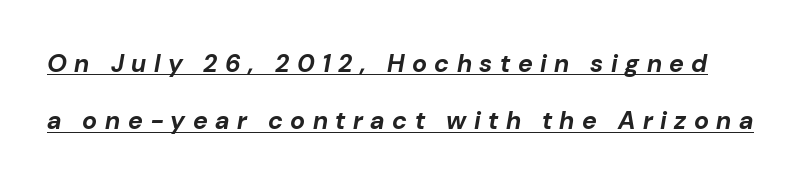
Q: Is the text bold? A: Yes.
Q: Is the text italic (slanted)? A: Yes, it leans right by about 10 degrees.
Q: Is the text underlined? A: Yes.
Q: Is the spacing between letters normal or unusually wide? A: Unusually wide.
Q: Is the spacing between lines tight, normal or loose? A: Loose.
